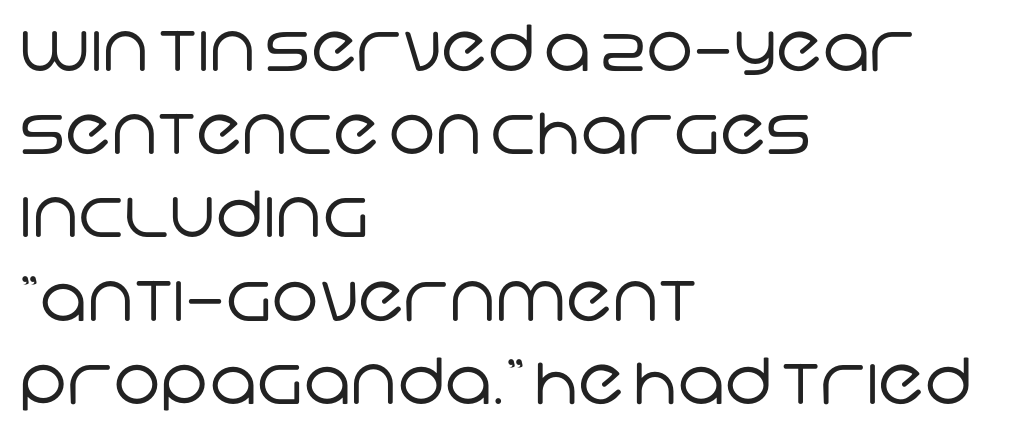
What's the leading like? Ordinary, nothing unusual. The letters carry no serifs — their stems end cleanly without finishing strokes. Underline: absent. Tracking here is standard; glyphs follow each other at the usual distance. Stroke thickness stays within the range of a standard reading face or lighter. Is this a fixed-width face? No — the glyphs have proportional, varying widths.
